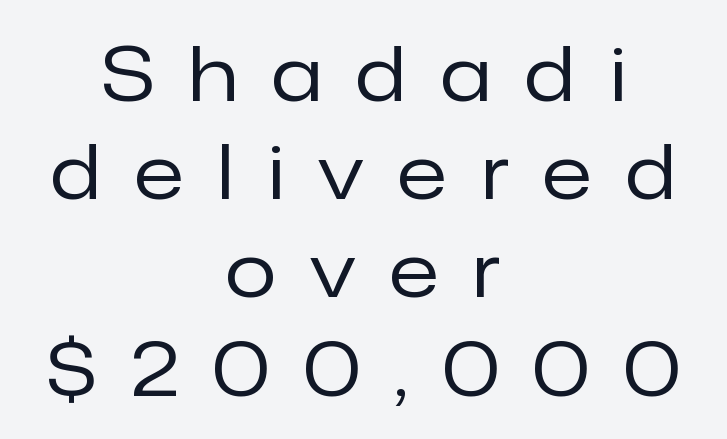
{"serif": "no", "italic": "no", "bold": "no", "weight": "regular", "width": "normal", "stroke_contrast": "low", "x_height": "medium", "monospaced": "no", "underline": "no", "align": "center", "line_spacing": "normal", "line_spacing_ratio": 1.31, "letter_spacing": "wide", "letter_spacing_em": 0.46, "glyph_px": 75}
